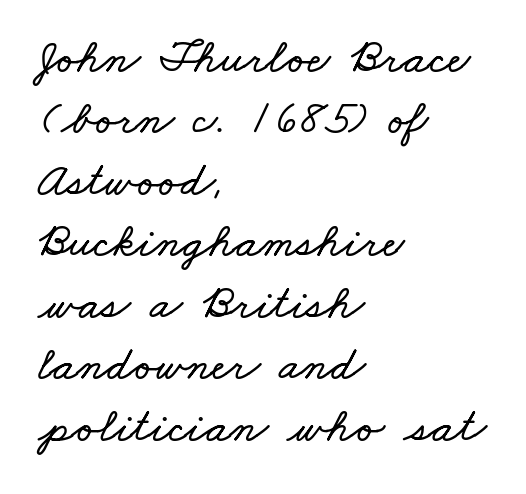
The image shows 48 px wide type; set left-aligned, normal line spacing (1.28x), normal letter spacing, not underlined; low stroke contrast and a small x-height.
